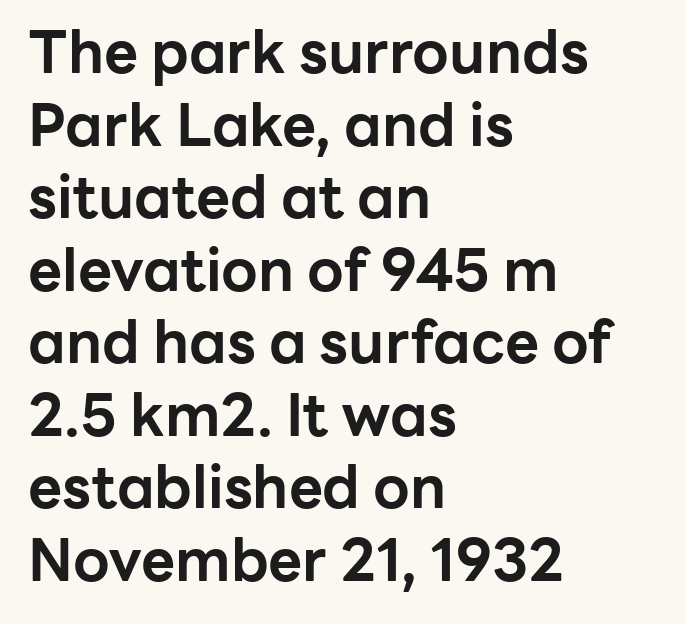
Here the glyphs are tracked normally, forming tight word shapes. Does the lettering tilt? It doesn't — this is upright. This sample uses a sans-serif face. Here the designer chose a conventional face with non-uniform glyph widths. Plenty of ink on the page — the face is bold. Words float on clear page, feet unadorned.
